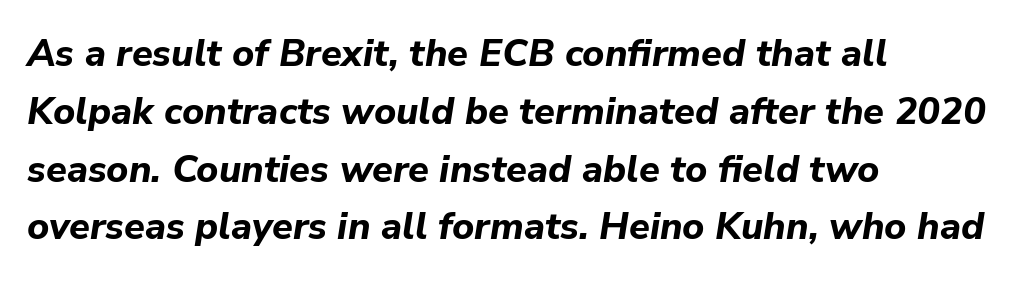
{"italic": "yes", "lean": "right", "slant_degrees": 9, "bold": "yes", "weight": "bold", "width": "normal", "stroke_contrast": "low", "x_height": "medium", "monospaced": "no", "underline": "no", "align": "left", "line_spacing": "normal", "line_spacing_ratio": 1.52, "letter_spacing": "normal", "letter_spacing_em": 0.0, "glyph_px": 38}
